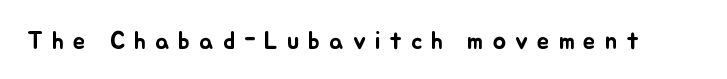
Q: Is the text italic (slanted)? A: No, it is upright.
Q: Is the text underlined? A: No.
Q: Is the spacing between letters normal or unusually wide? A: Unusually wide.
